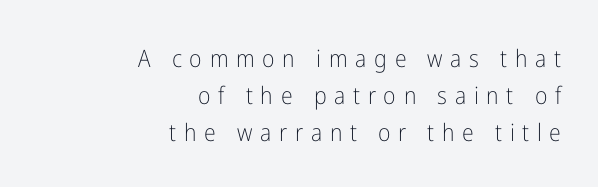
The image shows 24 px text type, upright; set right-aligned, normal line spacing (1.54x), unusually wide letter spacing (+0.32 em), not underlined.
